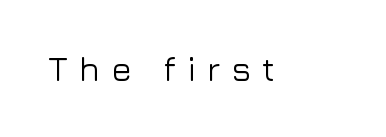
Q: Is the text italic (slanted)? A: No, it is upright.
Q: Is the typeface a serif or a sans-serif typeface? A: Sans-serif.
Q: Is the text underlined? A: No.
Q: Is the spacing between letters normal or unusually wide? A: Unusually wide.
Q: Width (condensed, normal, or wide)? A: Normal.
Q: Stroke contrast? A: Low.
Q: x-height? A: Medium.
Q: Monospaced? A: No.
